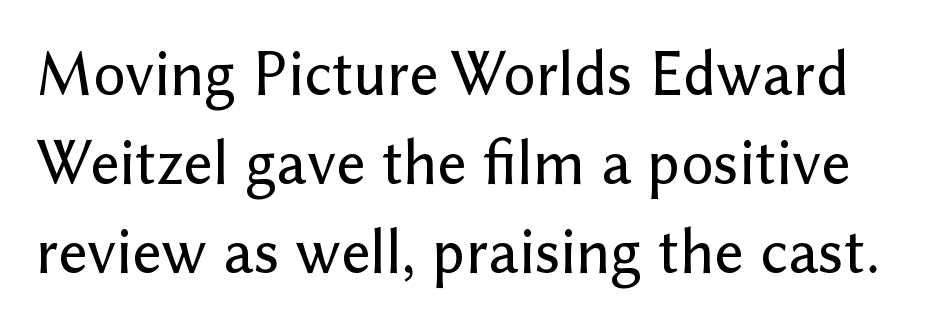
The image shows 64 px sans-serif type, upright; set normal line spacing (1.39x), normal letter spacing, not underlined; low stroke contrast and a medium x-height.
